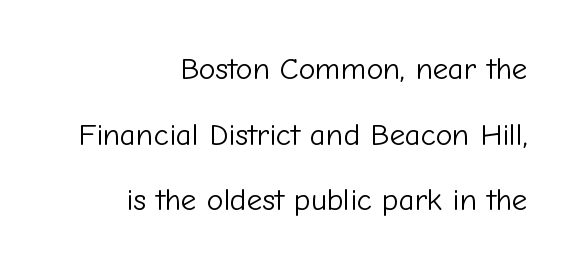
If you measured baseline to baseline, you'd find a long distance. The string is rendered with underlining switched off. Compared with a typical body face, this is equally light or lighter still. A typesetter would call this proportional, since set widths differ per character.
